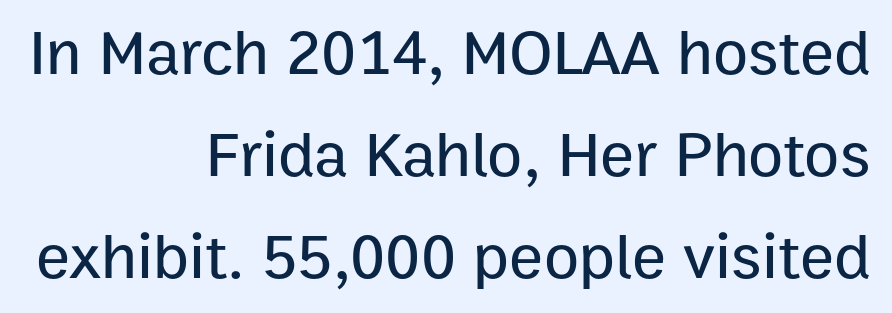
Q: Is the text italic (slanted)? A: No, it is upright.
Q: Is the typeface a serif or a sans-serif typeface? A: Sans-serif.
Q: Is the text underlined? A: No.
Q: How is the paragraph aligned? A: Right-aligned.
Q: Is the spacing between letters normal or unusually wide? A: Normal.
Q: Is the spacing between lines tight, normal or loose? A: Normal.
Q: Width (condensed, normal, or wide)? A: Normal.
Q: Stroke contrast? A: Low.
Q: x-height? A: Medium.
Q: Monospaced? A: No.
